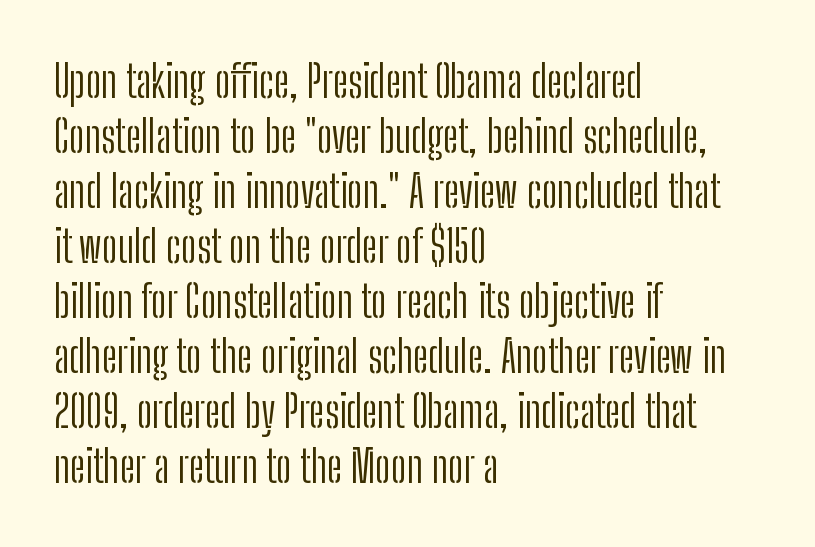
Caption: face not bold, strokes unweighted. The face used here is proportionally spaced, like ordinary book or web type. Students, observe: this is what conventionally led text looks like. Type style note: lacks serifs. Each word holds together tightly as a unit, with standard inter-letter gaps.
